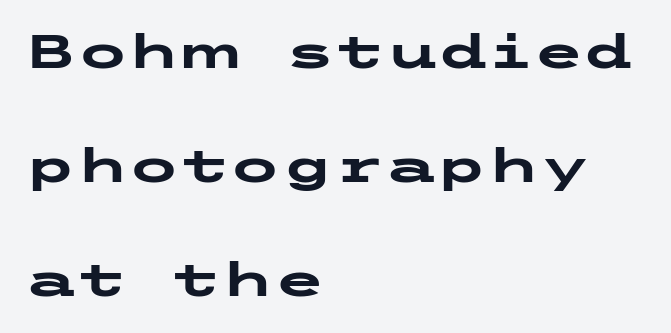
Q: Is the text bold? A: Yes.
Q: Is the text italic (slanted)? A: No, it is upright.
Q: Is the typeface a serif or a sans-serif typeface? A: Sans-serif.
Q: Is the text underlined? A: No.
Q: How is the paragraph aligned? A: Left-aligned.
Q: Is the spacing between letters normal or unusually wide? A: Normal.
Q: Is the spacing between lines tight, normal or loose? A: Loose.
Q: Width (condensed, normal, or wide)? A: Wide.
Q: Stroke contrast? A: Low.
Q: x-height? A: Medium.
